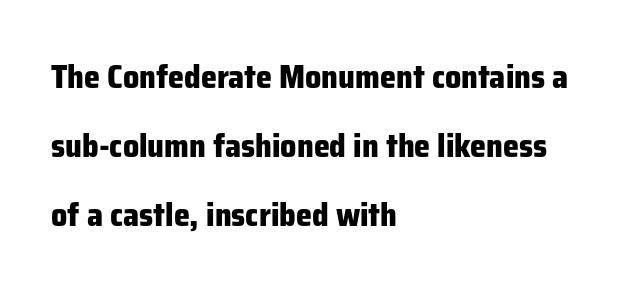
Q: Is the text bold? A: Yes.
Q: Is the text italic (slanted)? A: No, it is upright.
Q: Is the typeface a serif or a sans-serif typeface? A: Sans-serif.
Q: Is the text underlined? A: No.
Q: How is the paragraph aligned? A: Left-aligned.
Q: Is the spacing between letters normal or unusually wide? A: Normal.
Q: Is the spacing between lines tight, normal or loose? A: Loose.
Q: Width (condensed, normal, or wide)? A: Normal.
Q: Stroke contrast? A: Low.
Q: x-height? A: Medium.
Q: Monospaced? A: No.
